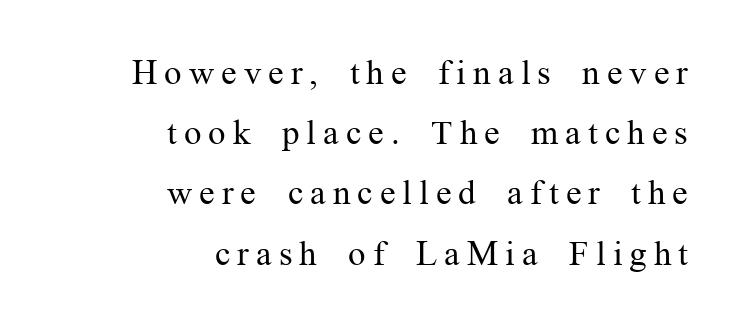
The passage shown is typed in a proportional face where columns would drift. All the whitespace from short lines collects on the left. This rendering employs a face with finishing strokes, i.e., a serif. No word sits above an underline. The cut favours lightness, reaching ordinary text weight at its darkest. Words appear elongated and porous because spacing is wide.
